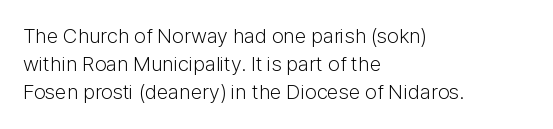
Q: Is the text bold? A: No.
Q: Is the text italic (slanted)? A: No, it is upright.
Q: Is the text underlined? A: No.
Q: How is the paragraph aligned? A: Left-aligned.
Q: Is the spacing between letters normal or unusually wide? A: Normal.
Q: Is the spacing between lines tight, normal or loose? A: Normal.
